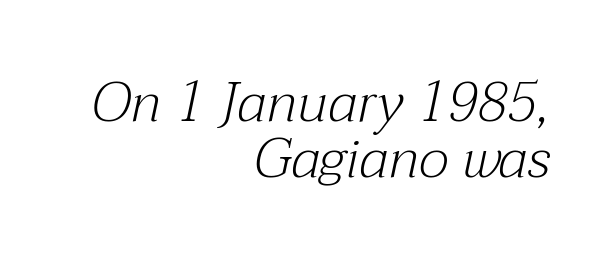
{"serif": "yes", "italic": "yes", "lean": "right", "slant_degrees": 12, "bold": "no", "weight": "light", "width": "normal", "stroke_contrast": "medium", "x_height": "medium", "monospaced": "no", "underline": "no", "align": "right", "line_spacing": "tight", "line_spacing_ratio": 0.99, "letter_spacing": "normal", "letter_spacing_em": 0.0, "glyph_px": 57}
